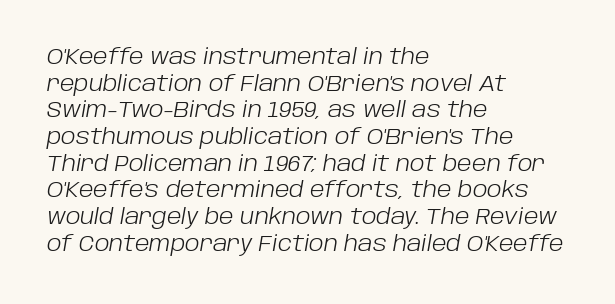
This reads as an unemphasized weight, regular at the heaviest. Characters follow at the spacing the type designer built in. These lines were composed using italics. Each row of text sits above clean, open space. Teacher's note: observe the even left margin — that is flush-left alignment. What's the leading like? Ordinary, nothing unusual.
